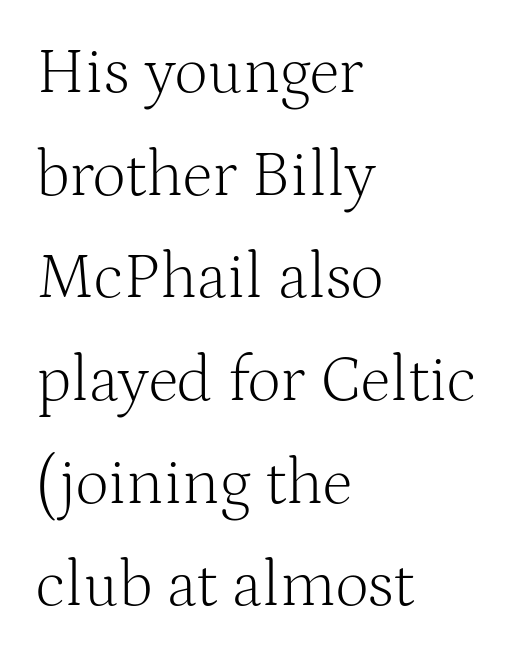
{"serif": "yes", "italic": "no", "bold": "no", "weight": "light", "width": "normal", "stroke_contrast": "medium", "x_height": "medium", "monospaced": "no", "underline": "no", "align": "left", "line_spacing": "normal", "line_spacing_ratio": 1.58, "letter_spacing": "normal", "letter_spacing_em": 0.0, "glyph_px": 65}
